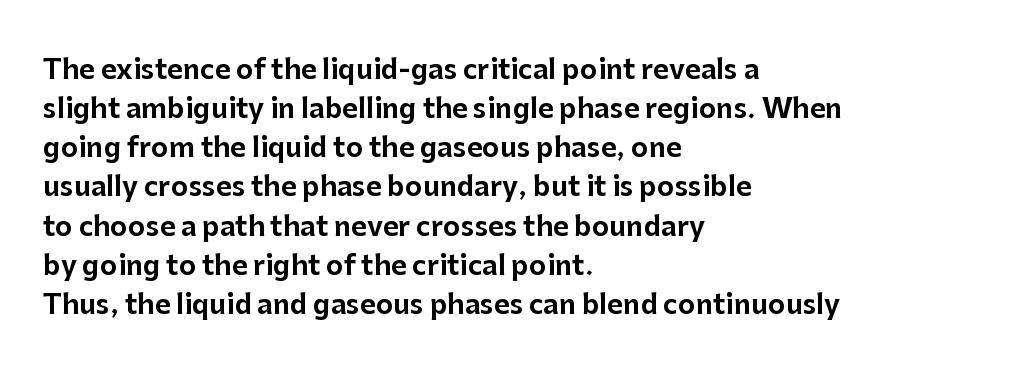
Evenly set lines give the paragraph a standard silhouette. What stands out about the letter spacing? Nothing — it is the standard amount. Glance below the letters and you will spot only blank space. The compositor pushed each line to the left boundary. The axis of the letterforms is exactly vertical.
